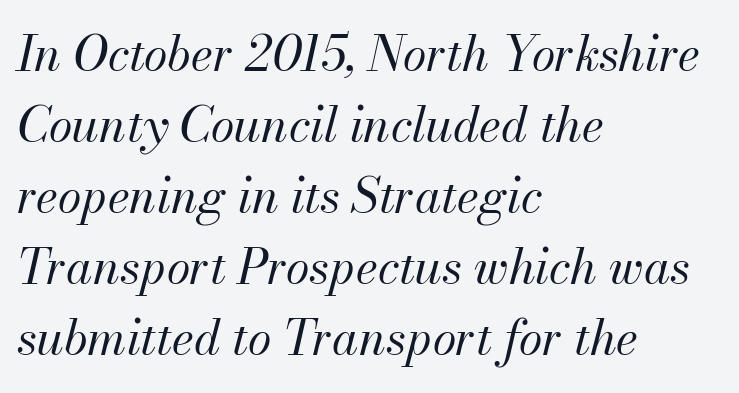
The image shows 48 px regular-weight type, italic (leaning right); set left-aligned, normal line spacing (1.48x), normal letter spacing, not underlined; medium stroke contrast and a small x-height.
